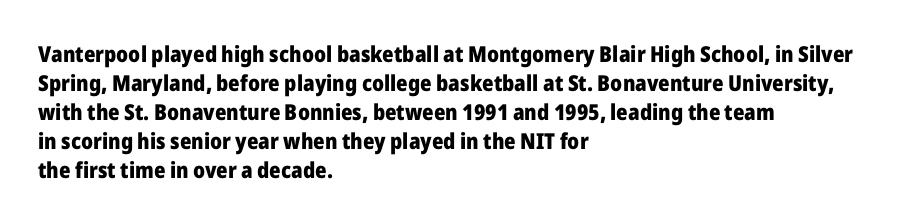
{"italic": "no", "bold": "yes", "underline": "no", "align": "left", "line_spacing": "normal", "line_spacing_ratio": 1.32, "letter_spacing": "normal", "letter_spacing_em": 0.0, "glyph_px": 22}
